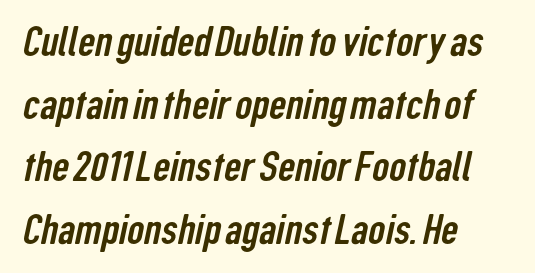
The image shows 42 px condensed sans-serif type; set left-aligned, normal line spacing (1.49x), normal letter spacing, not underlined; low stroke contrast and a medium x-height.
